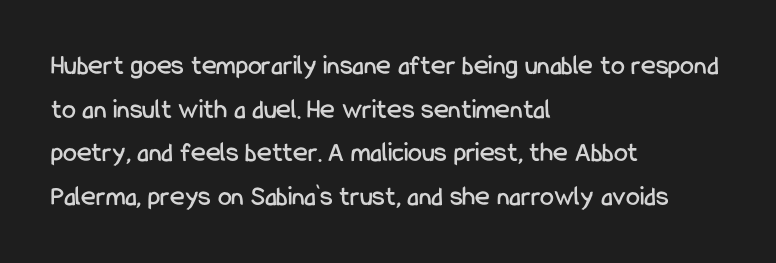
{"serif": "no", "italic": "no", "width": "condensed", "stroke_contrast": "low", "x_height": "medium", "monospaced": "no", "underline": "no", "align": "left", "line_spacing": "normal", "line_spacing_ratio": 1.56, "letter_spacing": "normal", "letter_spacing_em": 0.0, "glyph_px": 28}
